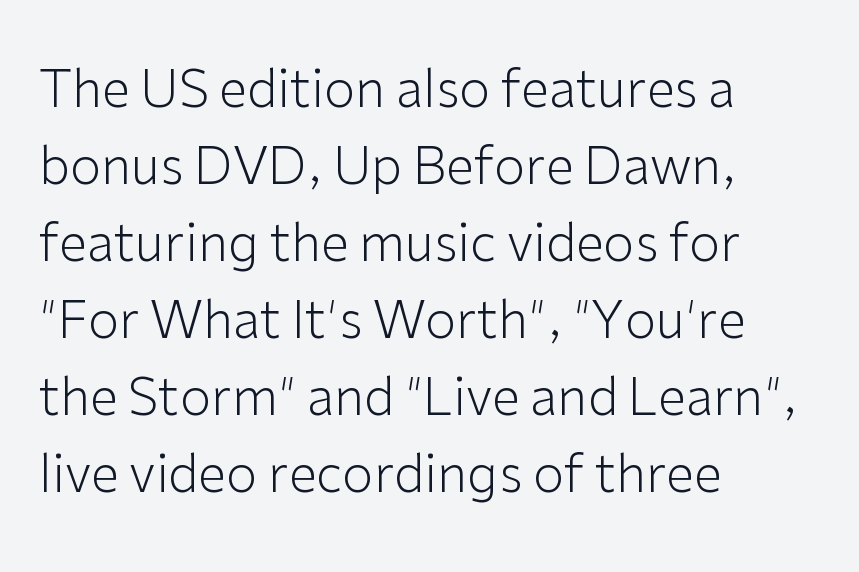
Designer's note — italics off, roman on. The string is rendered with underlining switched off. Note the varied advance widths — an 'i' is clearly narrower than an 'm'. The rendering shows plain stroke endings on the letterforms — a sans-serif design. Stems and bowls with no extra thickness — not bold. In terms of letterspacing, this is plain default setting.
